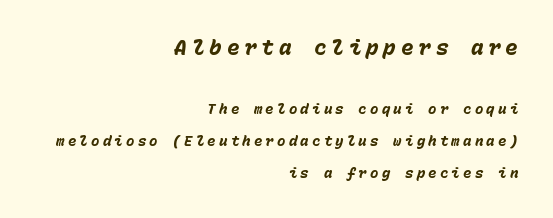
The image shows 21 px bold type, italic (leaning right); set right-aligned, loose line spacing (2.29x), unusually wide letter spacing (+0.23 em), not underlined; the first (top) block is 1.5x larger.
